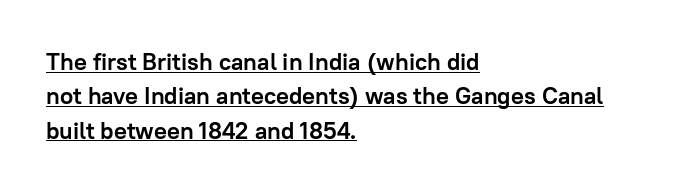
{"italic": "no", "bold": "yes", "underline": "yes", "align": "left", "line_spacing": "normal", "line_spacing_ratio": 1.43, "letter_spacing": "normal", "letter_spacing_em": 0.0, "glyph_px": 24}
